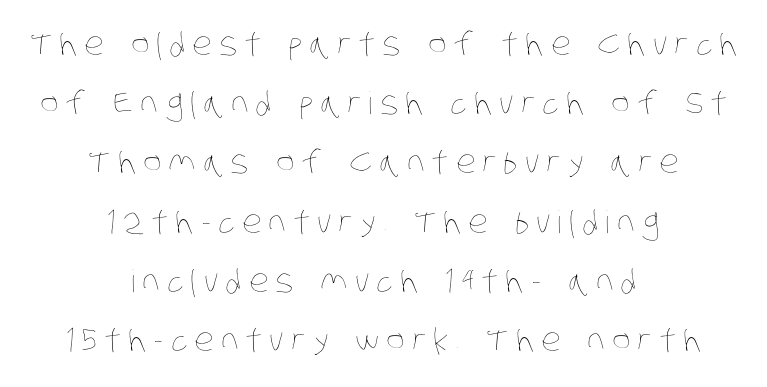
Q: Is the text bold? A: No.
Q: Is the text underlined? A: No.
Q: How is the paragraph aligned? A: Centered.
Q: Is the spacing between letters normal or unusually wide? A: Unusually wide.
Q: Is the spacing between lines tight, normal or loose? A: Loose.
Q: Width (condensed, normal, or wide)? A: Condensed.
Q: Stroke contrast? A: Low.
Q: x-height? A: Large.
Q: Monospaced? A: No.
